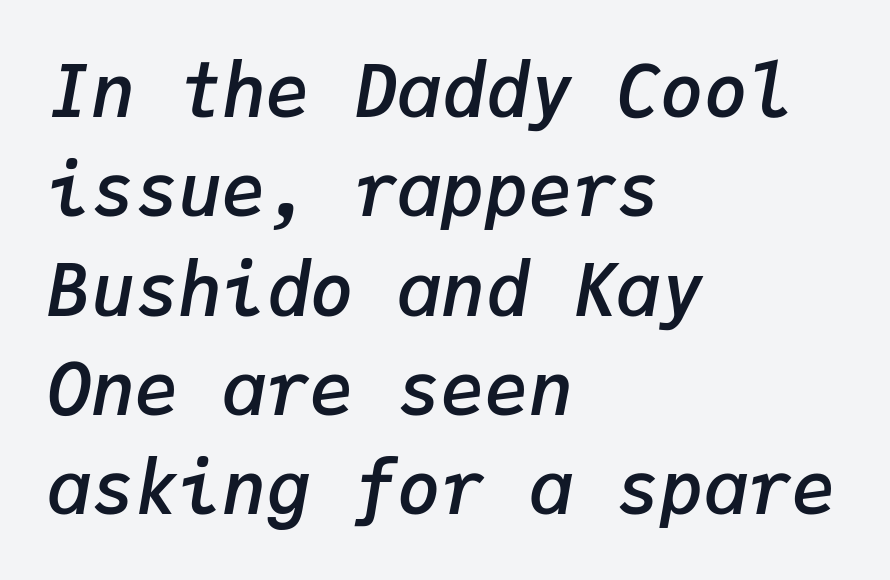
The sample has been set in demibold, a notch under bold. No extra tracking has been applied to these lines. Honestly, there is no underline to notice here at all. It's the slanting kind of type. Each letter, wide or thin by design, is forced into the same width here. Left-aligned paragraph, ragged on the right.
